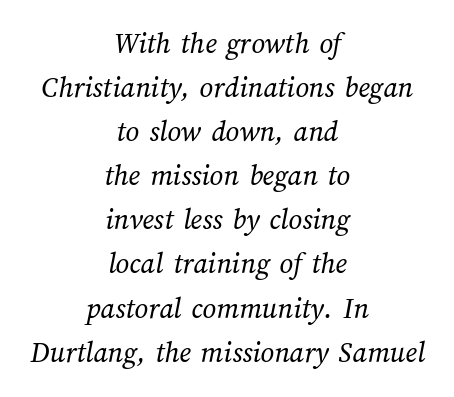
{"bold": "no", "weight": "regular", "width": "normal", "stroke_contrast": "medium", "x_height": "medium", "monospaced": "no", "underline": "no", "align": "center", "line_spacing": "normal", "line_spacing_ratio": 1.47, "letter_spacing": "normal", "letter_spacing_em": 0.0, "glyph_px": 30}
